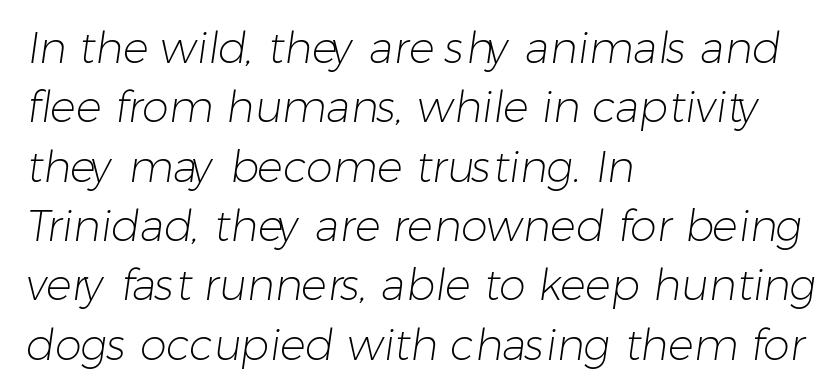
{"serif": "no", "bold": "no", "weight": "light", "width": "normal", "stroke_contrast": "low", "x_height": "medium", "monospaced": "no", "underline": "no", "align": "left", "line_spacing": "normal", "line_spacing_ratio": 1.38, "letter_spacing": "normal", "letter_spacing_em": 0.0, "glyph_px": 43}
